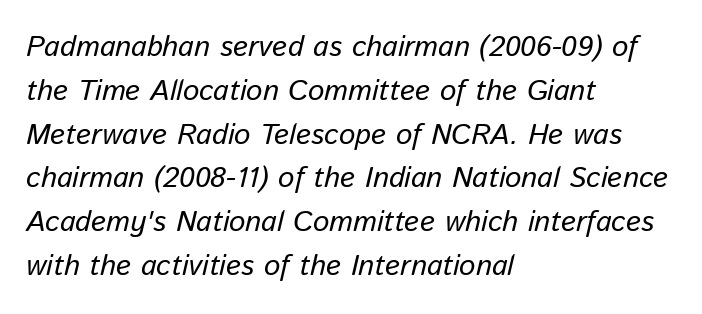
The image shows 29 px regular-weight type, italic (leaning right); set left-aligned, normal line spacing (1.51x), normal letter spacing, not underlined; low stroke contrast and a medium x-height.
